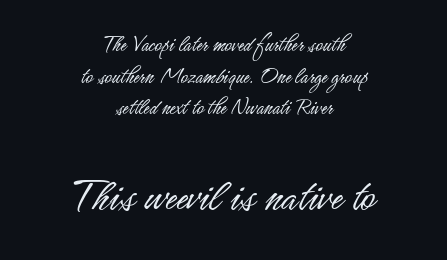
Q: Is the text bold? A: No.
Q: Is the text italic (slanted)? A: Yes.
Q: Is the typeface a serif or a sans-serif typeface? A: Sans-serif.
Q: Is the text underlined? A: No.
Q: How is the paragraph aligned? A: Centered.
Q: Is the spacing between letters normal or unusually wide? A: Normal.
Q: Is the spacing between lines tight, normal or loose? A: Normal.
Q: Which block of text is set in a larger size, the first (top) or the second (bottom)? A: The second (bottom) one.
Q: Width (condensed, normal, or wide)? A: Condensed.
Q: Stroke contrast? A: Low.
Q: x-height? A: Small.
Q: Monospaced? A: No.
